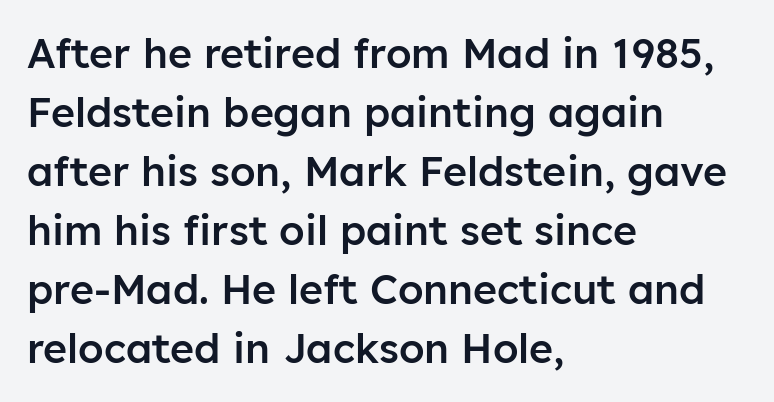
Each row of text sits above clean, open space. Do the characters align in a grid? No, the font is proportional. This is sans-serif lettering, the kind often seen on screens and signage. Regarding leading, the lines here are spaced in the standard way. Layout note: lines flush left. Honestly, the letter spacing is just normal — you wouldn't notice it.
